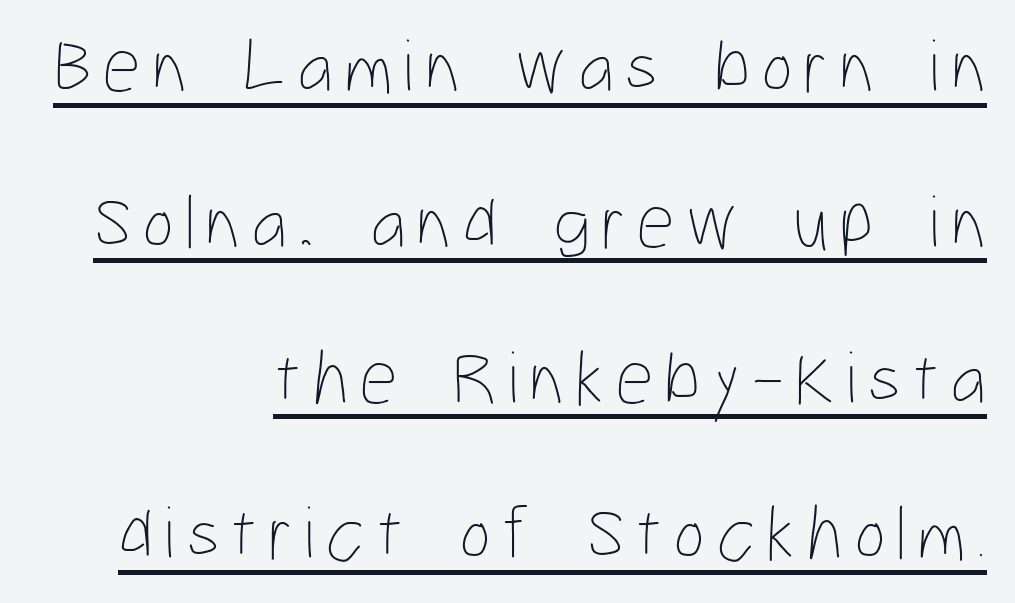
{"italic": "no", "bold": "no", "weight": "thin", "width": "condensed", "stroke_contrast": "low", "x_height": "medium", "monospaced": "no", "underline": "yes", "align": "right", "line_spacing": "loose", "line_spacing_ratio": 2.05, "glyph_px": 76}
